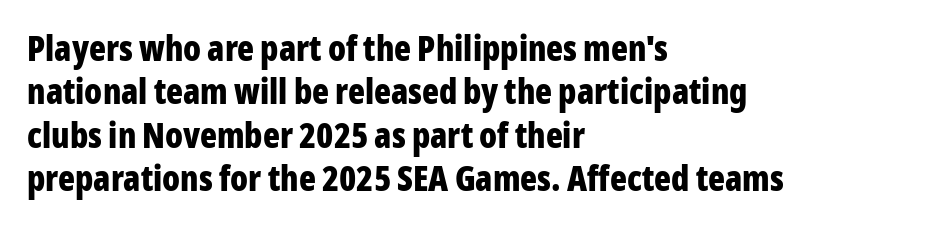
Q: Is the text bold? A: Yes.
Q: Is the text italic (slanted)? A: No, it is upright.
Q: Is the typeface a serif or a sans-serif typeface? A: Sans-serif.
Q: Is the text underlined? A: No.
Q: How is the paragraph aligned? A: Left-aligned.
Q: Is the spacing between letters normal or unusually wide? A: Normal.
Q: Width (condensed, normal, or wide)? A: Condensed.
Q: Stroke contrast? A: Low.
Q: x-height? A: Medium.
Q: Monospaced? A: No.
